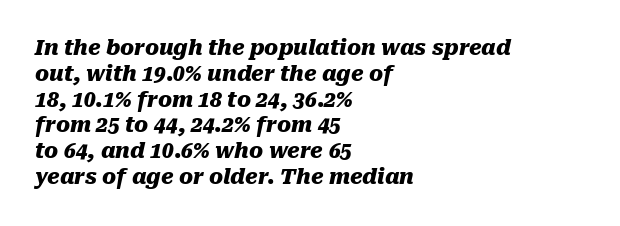
{"italic": "yes", "lean": "right", "slant_degrees": 10, "bold": "yes", "underline": "no", "align": "left", "line_spacing_ratio": 1.23, "letter_spacing": "normal", "letter_spacing_em": 0.0, "glyph_px": 21}
